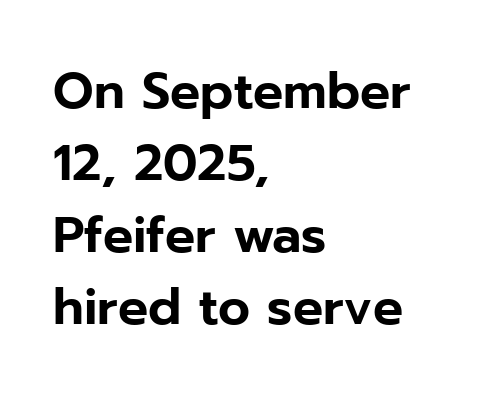
Grotesque or geometric, the face here clearly has no serifs. The zone under the glyphs is completely vacant. What's the leading like? Ordinary, nothing unusual. Each line starts at the same left margin while the right side varies. If you drew a line through each stem, it would be perfectly vertical. Think of a printed novel: that variable character pitch is what you see here.
